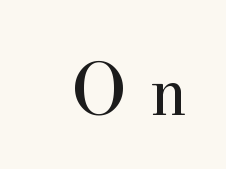
{"serif": "yes", "italic": "no", "bold": "no", "weight": "regular", "width": "normal", "stroke_contrast": "medium", "x_height": "small", "monospaced": "no", "underline": "no", "letter_spacing": "wide", "letter_spacing_em": 0.3, "glyph_px": 76}
